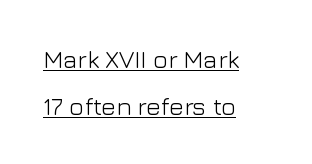
The image shows 25 px text type, upright; set left-aligned, line spacing 1.87x, normal letter spacing, underlined.
